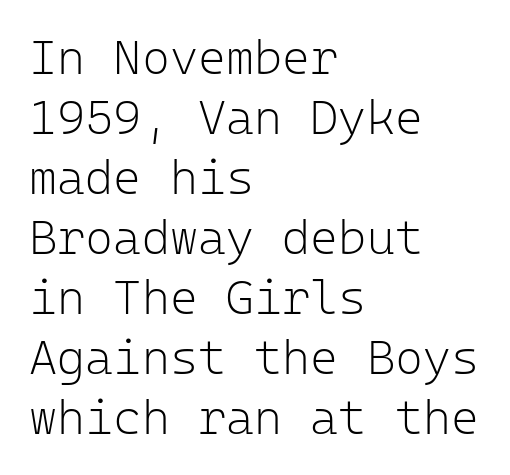
Default kerning and tracking; the words read as compact shapes. Designer's note — italics off, roman on. The typesetter chose a ragged-right arrangement here. Note the uniform advance width — an 'i' takes as much space as an 'm'. Examine the stroke ends and you'll find no serifs. Compared with a typical body face, this is equally light or lighter still.
